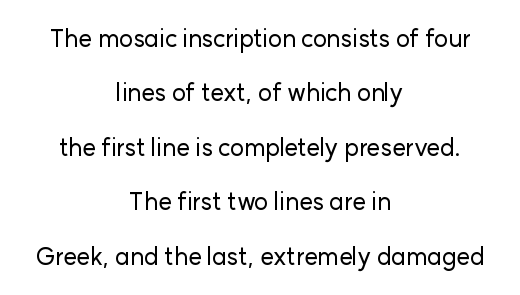
{"italic": "no", "underline": "no", "align": "center", "line_spacing": "loose", "line_spacing_ratio": 2.27, "letter_spacing": "normal", "letter_spacing_em": 0.0, "glyph_px": 24}
